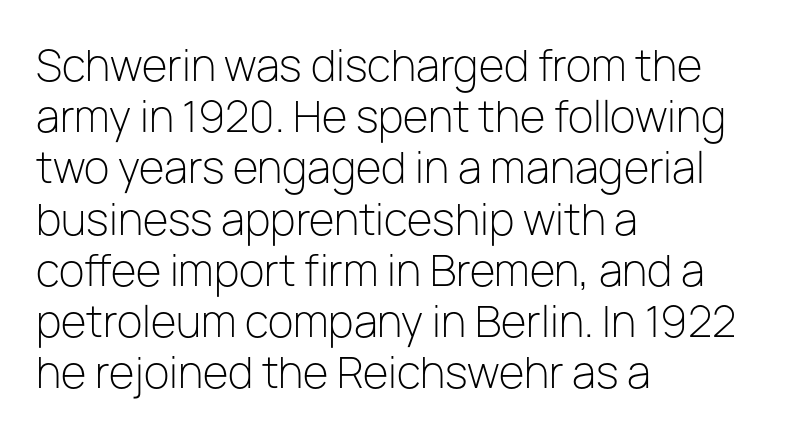
{"serif": "no", "italic": "no", "bold": "no", "weight": "light", "width": "normal", "stroke_contrast": "low", "x_height": "medium", "monospaced": "no", "underline": "no", "align": "left", "line_spacing_ratio": 1.22, "letter_spacing": "normal", "letter_spacing_em": 0.0, "glyph_px": 42}
